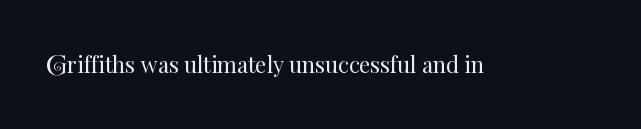
{"italic": "no", "bold": "no", "underline": "no", "letter_spacing": "normal", "letter_spacing_em": 0.0, "glyph_px": 22}
